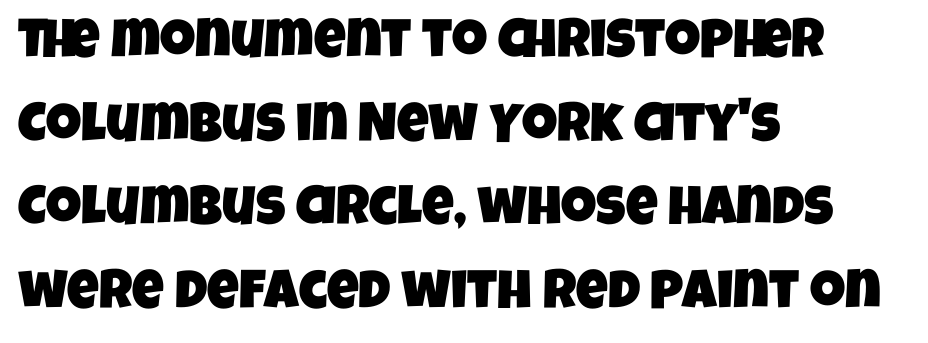
{"serif": "no", "width": "condensed", "stroke_contrast": "low", "x_height": "large", "monospaced": "no", "underline": "no", "align": "left", "line_spacing": "normal", "line_spacing_ratio": 1.52, "letter_spacing": "normal", "letter_spacing_em": 0.0, "glyph_px": 55}
